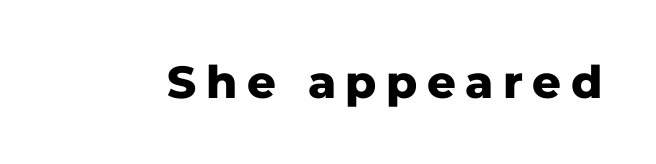
The image shows 45 px heavy sans-serif type, upright; set unusually wide letter spacing (+0.21 em), not underlined; low stroke contrast and a medium x-height.
